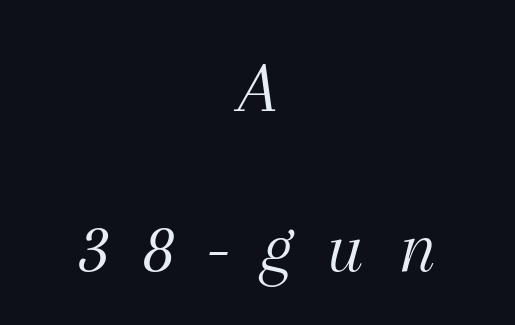
The image shows 74 px light serif type, italic (leaning right); set centered, loose line spacing (2.16x), unusually wide letter spacing (+0.44 em), not underlined; medium stroke contrast and a medium x-height.
